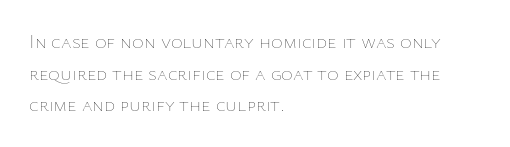
The image shows 20 px text type, upright; set left-aligned, normal line spacing (1.58x), normal letter spacing, not underlined.
